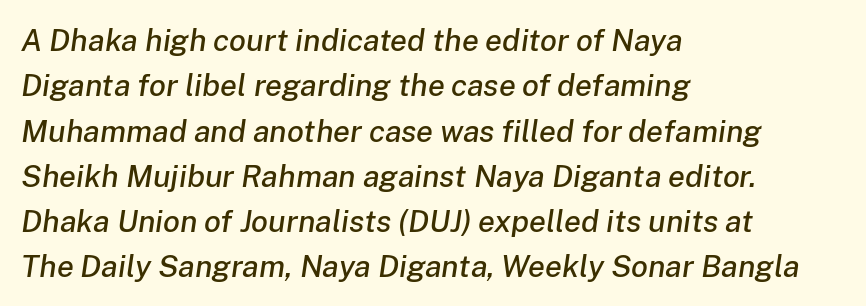
Q: Is the text italic (slanted)? A: Yes, it leans right by about 8 degrees.
Q: Is the text underlined? A: No.
Q: How is the paragraph aligned? A: Left-aligned.
Q: Is the spacing between letters normal or unusually wide? A: Normal.
Q: Is the spacing between lines tight, normal or loose? A: Normal.
Q: Width (condensed, normal, or wide)? A: Normal.
Q: Stroke contrast? A: Low.
Q: x-height? A: Medium.
Q: Monospaced? A: No.
